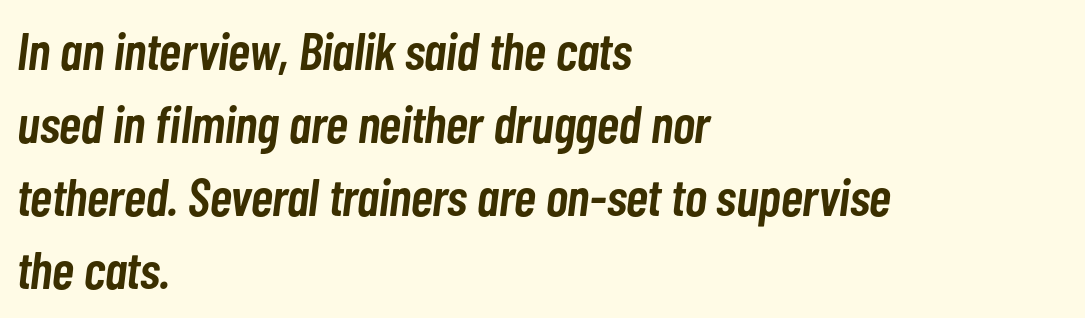
The image shows 53 px semibold, condensed type, italic (leaning right); set left-aligned, normal line spacing (1.38x), normal letter spacing, not underlined; low stroke contrast and a medium x-height.
